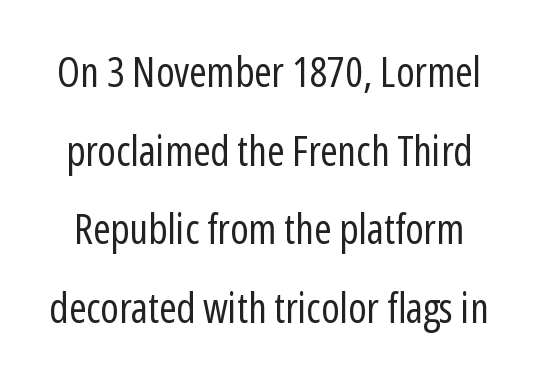
Check where the strokes stop: nothing finishes them off — pure sans. Each letter keeps its own natural width here, so spacing adapts to shape. The typesetting does not lean heavy: it is not bold. The letters stand straight up with perfectly vertical stems. Here the glyphs are tracked normally, forming tight word shapes. Plain, unruled lines of type.
